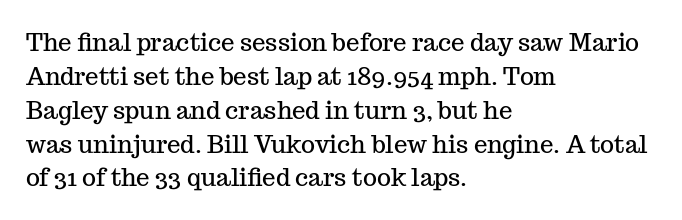
The image shows 24 px text type, upright; set left-aligned, normal line spacing (1.41x), normal letter spacing, not underlined.
